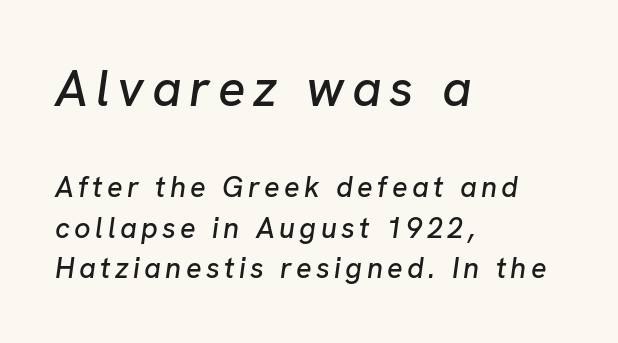
Q: Is the text italic (slanted)? A: Yes, it leans right by about 8 degrees.
Q: Is the text underlined? A: No.
Q: How is the paragraph aligned? A: Left-aligned.
Q: Is the spacing between lines tight, normal or loose? A: Normal.
Q: Which block of text is set in a larger size, the first (top) or the second (bottom)? A: The first (top) one.
Q: Width (condensed, normal, or wide)? A: Normal.
Q: Stroke contrast? A: Low.
Q: x-height? A: Medium.
Q: Monospaced? A: No.
